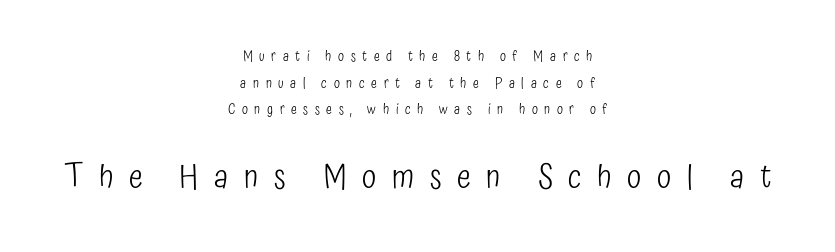
{"serif": "no", "italic": "no", "bold": "no", "weight": "light", "width": "condensed", "stroke_contrast": "low", "x_height": "medium", "monospaced": "no", "underline": "no", "align": "center", "line_spacing": "loose", "line_spacing_ratio": 1.9, "letter_spacing": "wide", "letter_spacing_em": 0.47, "larger_block": "second", "size_ratio": 2.36, "glyph_px": 33}
